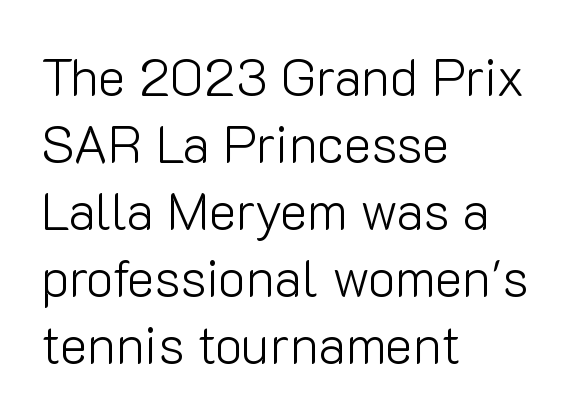
Q: Is the text bold? A: No.
Q: Is the text italic (slanted)? A: No, it is upright.
Q: Is the typeface a serif or a sans-serif typeface? A: Sans-serif.
Q: Is the text underlined? A: No.
Q: How is the paragraph aligned? A: Left-aligned.
Q: Is the spacing between letters normal or unusually wide? A: Normal.
Q: Is the spacing between lines tight, normal or loose? A: Normal.
Q: Width (condensed, normal, or wide)? A: Normal.
Q: Stroke contrast? A: Low.
Q: x-height? A: Medium.
Q: Monospaced? A: No.
